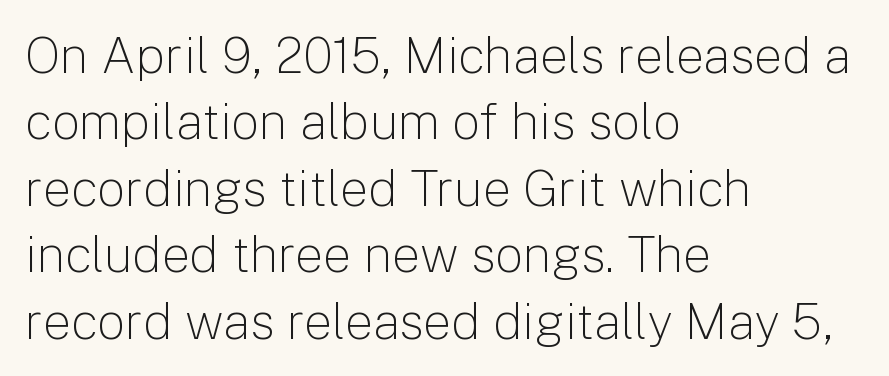
One glance says typical: line gaps are just what's usual. Honestly, there is no underline to notice here at all. Honestly, the letter spacing is just normal — you wouldn't notice it. Weight class: somewhere from thin through regular. Does the type have serifs? No, each stem ends abruptly.
